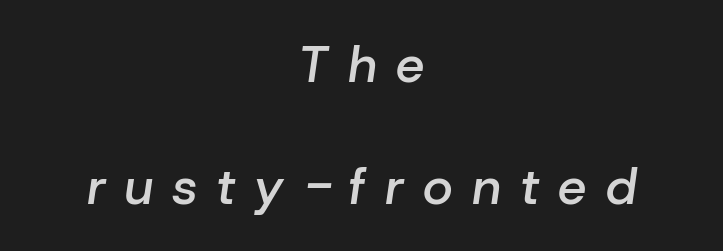
The face used here is proportionally spaced, like ordinary book or web type. Does the leading feel generous? Absolutely, it's lavish. Weight: semibold (demi). The typography opts for an oblique posture over an upright one. Nobody drew a line under any word here.
